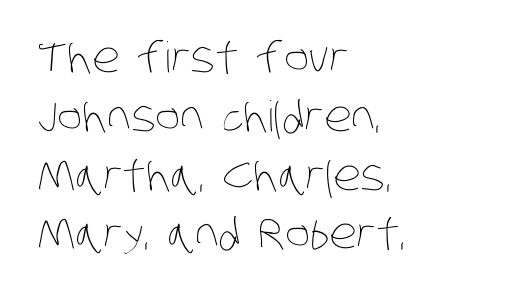
The image shows 42 px thin, condensed type; set left-aligned, normal line spacing (1.4x), normal letter spacing, not underlined; low stroke contrast and a large x-height.
